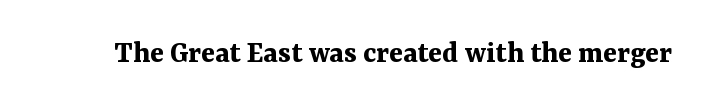
Q: Is the text bold? A: Yes.
Q: Is the text italic (slanted)? A: No, it is upright.
Q: Is the typeface a serif or a sans-serif typeface? A: Serif.
Q: Is the text underlined? A: No.
Q: Is the spacing between letters normal or unusually wide? A: Normal.
Q: Width (condensed, normal, or wide)? A: Normal.
Q: Stroke contrast? A: Medium.
Q: x-height? A: Medium.
Q: Monospaced? A: No.
